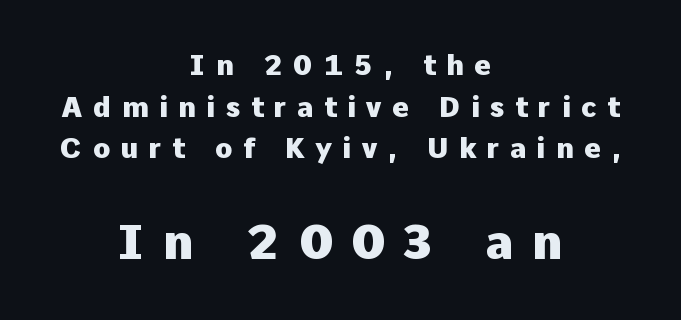
Q: Is the text bold? A: Yes.
Q: Is the text italic (slanted)? A: No, it is upright.
Q: Is the typeface a serif or a sans-serif typeface? A: Sans-serif.
Q: Is the text underlined? A: No.
Q: How is the paragraph aligned? A: Centered.
Q: Is the spacing between letters normal or unusually wide? A: Unusually wide.
Q: Is the spacing between lines tight, normal or loose? A: Normal.
Q: Which block of text is set in a larger size, the first (top) or the second (bottom)? A: The second (bottom) one.
Q: Width (condensed, normal, or wide)? A: Normal.
Q: Stroke contrast? A: Low.
Q: x-height? A: Medium.
Q: Monospaced? A: No.
